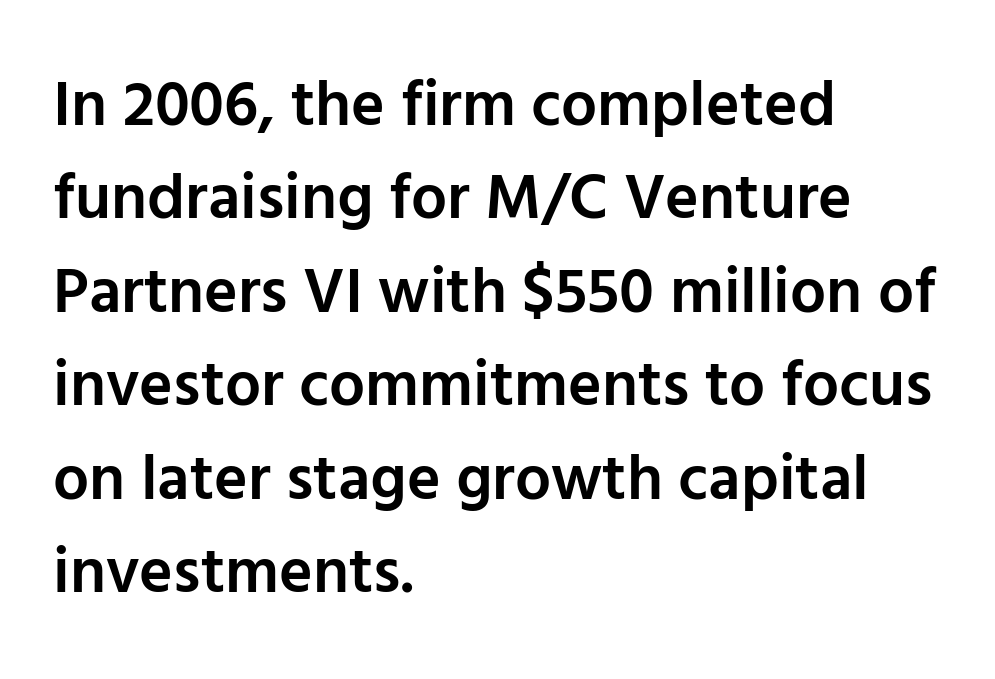
The image shows 64 px semibold sans-serif type, upright; set left-aligned, normal line spacing (1.46x), normal letter spacing, not underlined; low stroke contrast and a medium x-height.
